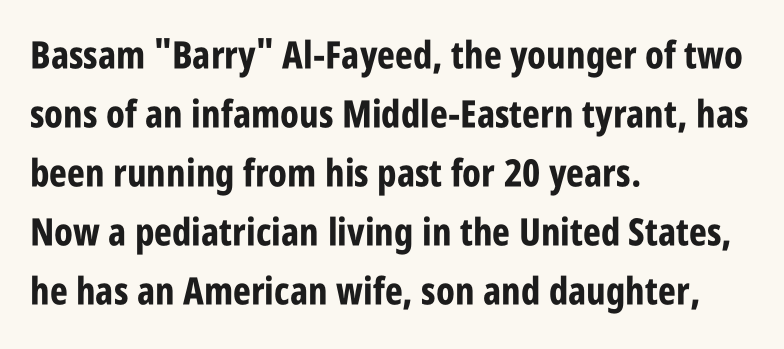
Chunky letters — that's bold for sure. Think of a printed novel: that variable character pitch is what you see here. Short note: letters normally spaced. The passage shown stacks its lines at a standard gap. Observe the absence of serifs on each vertical stroke in this sample.
